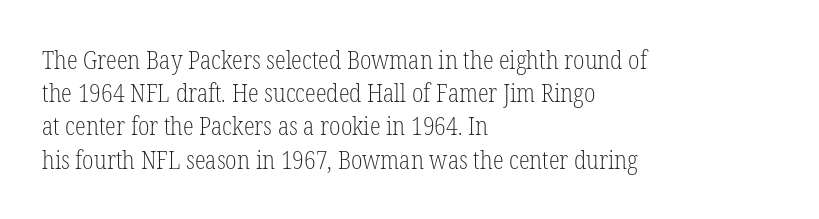
{"italic": "no", "bold": "no", "underline": "no", "align": "left", "line_spacing": "normal", "line_spacing_ratio": 1.33, "letter_spacing": "normal", "letter_spacing_em": 0.0, "glyph_px": 25}
